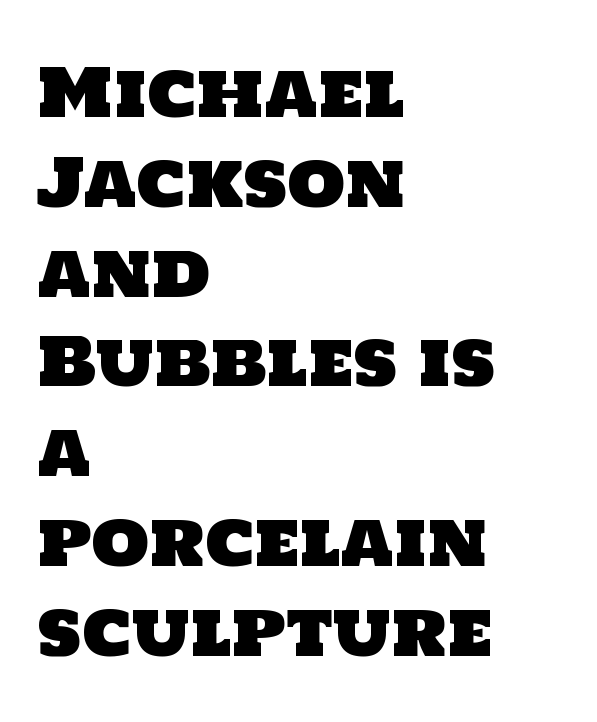
Q: Is the typeface a serif or a sans-serif typeface? A: Sans-serif.
Q: Is the text underlined? A: No.
Q: How is the paragraph aligned? A: Left-aligned.
Q: Is the spacing between letters normal or unusually wide? A: Normal.
Q: Is the spacing between lines tight, normal or loose? A: Normal.
Q: Width (condensed, normal, or wide)? A: Normal.
Q: Stroke contrast? A: Low.
Q: x-height? A: Large.
Q: Monospaced? A: No.
